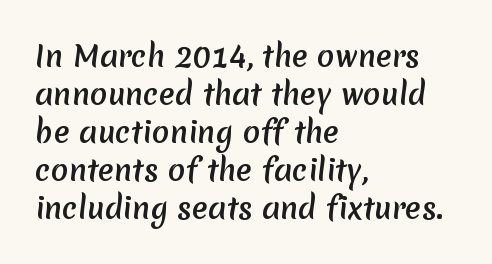
Q: Is the typeface a serif or a sans-serif typeface? A: Sans-serif.
Q: Is the text underlined? A: No.
Q: How is the paragraph aligned? A: Left-aligned.
Q: Is the spacing between letters normal or unusually wide? A: Normal.
Q: Is the spacing between lines tight, normal or loose? A: Normal.
Q: Width (condensed, normal, or wide)? A: Normal.
Q: Stroke contrast? A: Medium.
Q: x-height? A: Medium.
Q: Monospaced? A: No.
